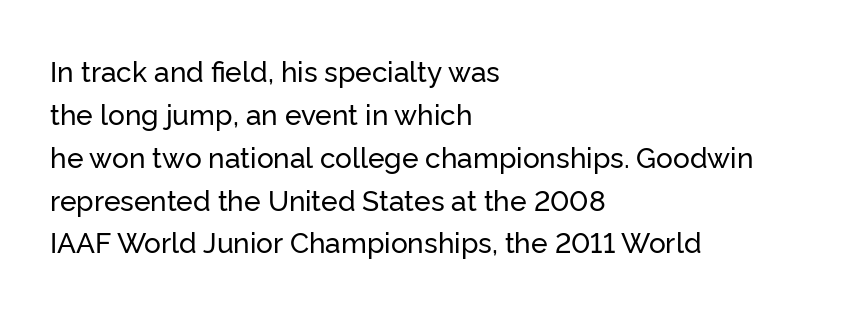
The image shows 28 px sans-serif type, upright; set left-aligned, normal line spacing (1.53x), normal letter spacing, not underlined; low stroke contrast and a medium x-height.
